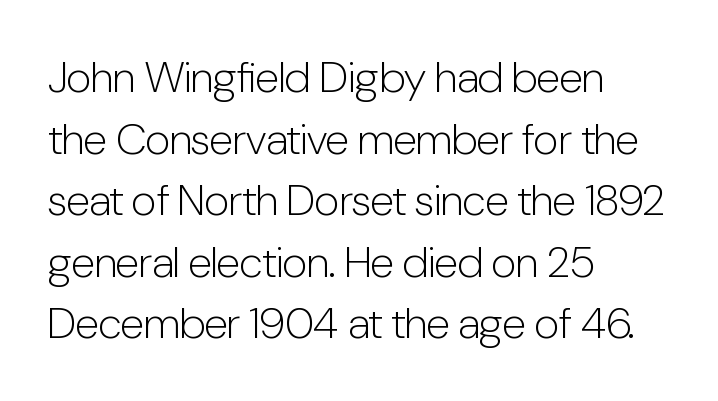
The image shows 44 px light, condensed sans-serif type, upright; set left-aligned, normal line spacing (1.4x), normal letter spacing, not underlined; low stroke contrast and a medium x-height.
